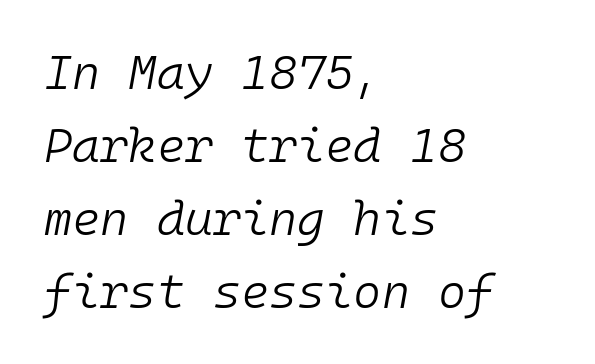
Interline gaps are of average width in this sample. A light-to-regular cut is what we see here. No extra tracking has been applied to these lines. Posture: slanted. Here the designer chose a console-style face with uniform glyph widths. The strip under each line holds only bare page.
